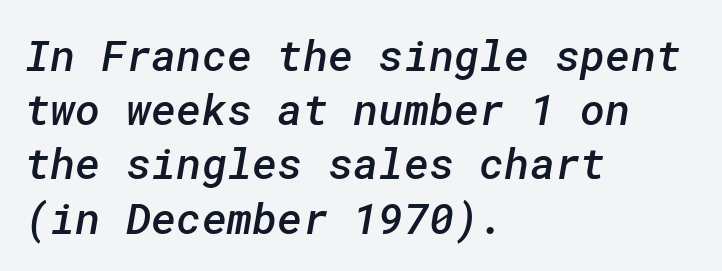
{"serif": "no", "bold": "semi", "weight": "semibold", "width": "normal", "stroke_contrast": "low", "x_height": "medium", "underline": "no", "align": "left", "line_spacing": "normal", "line_spacing_ratio": 1.26, "letter_spacing": "normal", "letter_spacing_em": 0.0, "glyph_px": 43}
